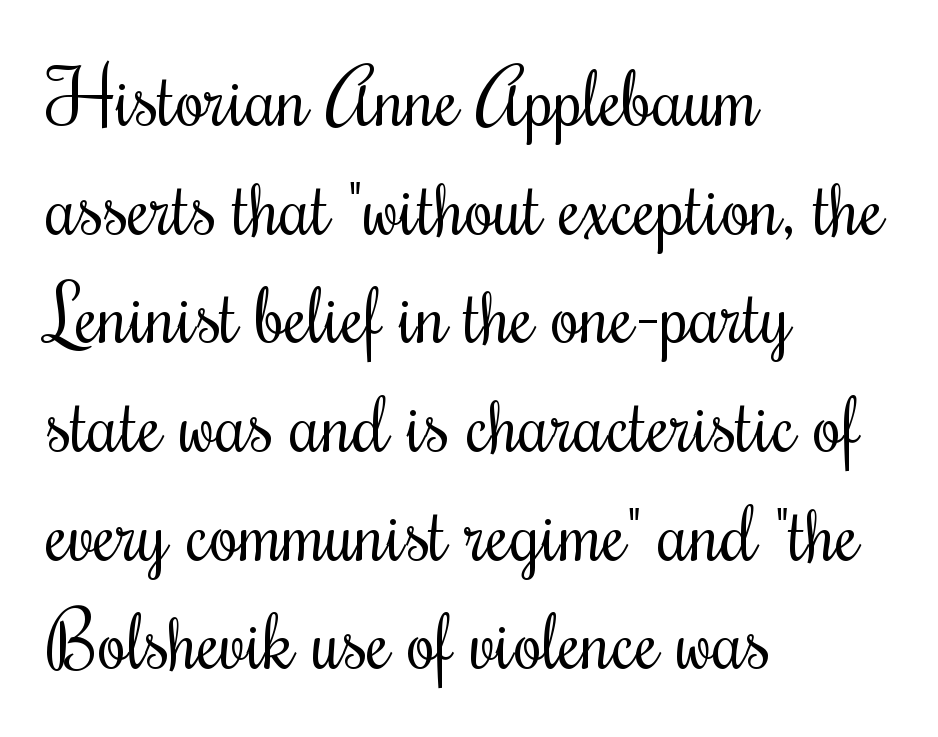
The image shows 76 px regular-weight, condensed serif type; set left-aligned, normal line spacing (1.43x), normal letter spacing, not underlined; medium stroke contrast and a small x-height.
